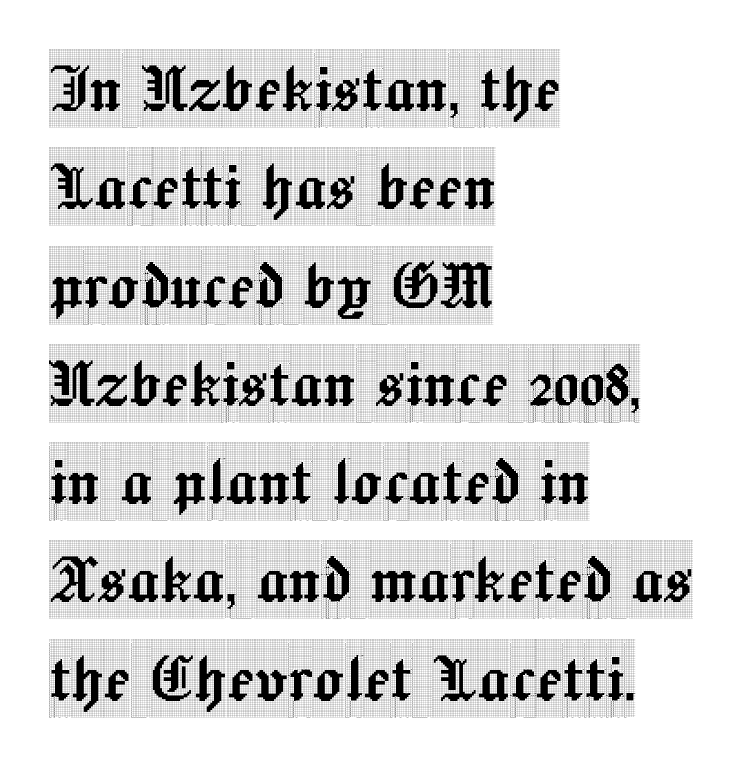
{"serif": "yes", "italic": "no", "width": "condensed", "x_height": "large", "monospaced": "no", "underline": "no", "align": "left", "line_spacing": "normal", "line_spacing_ratio": 1.26, "letter_spacing": "normal", "letter_spacing_em": 0.0, "glyph_px": 78}
